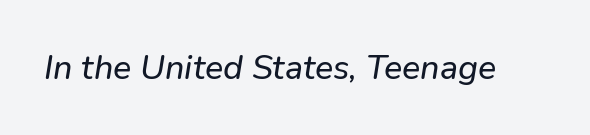
The image shows 34 px sans-serif type; set normal letter spacing, not underlined; low stroke contrast and a medium x-height.
